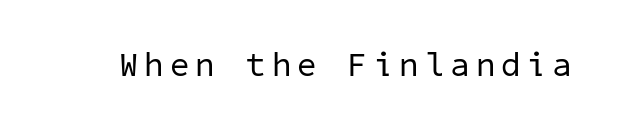
The image shows 34 px regular-weight sans-serif type; set unusually wide letter spacing (+0.2 em), not underlined; low stroke contrast and a medium x-height.
